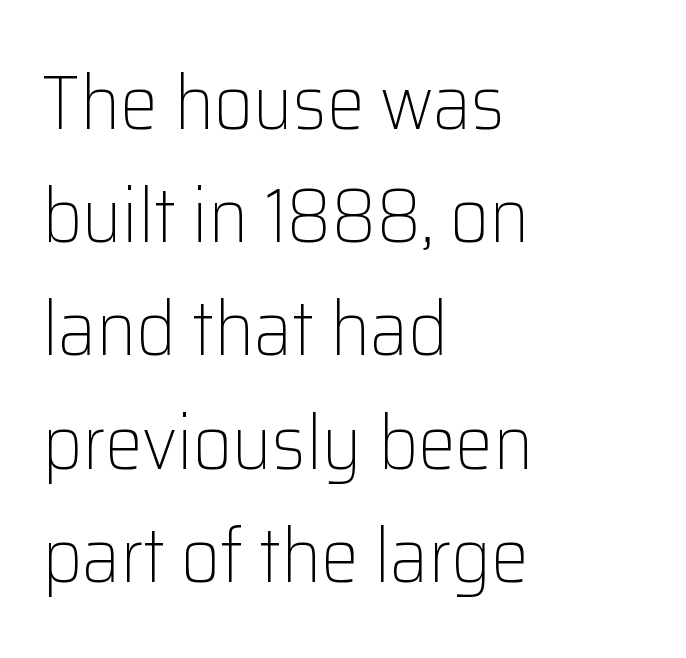
Q: Is the text bold? A: No.
Q: Is the text italic (slanted)? A: No, it is upright.
Q: Is the typeface a serif or a sans-serif typeface? A: Sans-serif.
Q: Is the text underlined? A: No.
Q: How is the paragraph aligned? A: Left-aligned.
Q: Is the spacing between letters normal or unusually wide? A: Normal.
Q: Is the spacing between lines tight, normal or loose? A: Normal.
Q: Width (condensed, normal, or wide)? A: Normal.
Q: Stroke contrast? A: Low.
Q: x-height? A: Medium.
Q: Monospaced? A: No.
